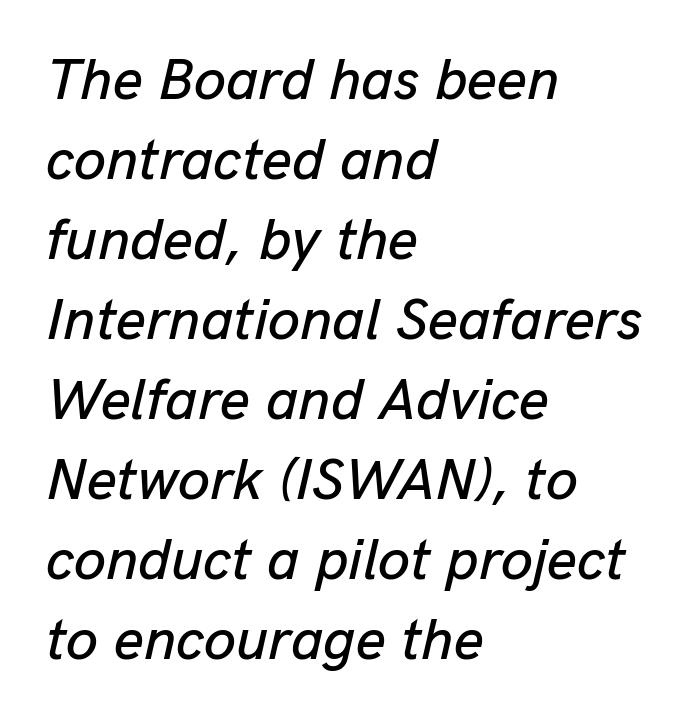
{"italic": "yes", "lean": "right", "slant_degrees": 13, "width": "normal", "stroke_contrast": "low", "x_height": "medium", "monospaced": "no", "underline": "no", "align": "left", "line_spacing": "normal", "line_spacing_ratio": 1.38, "letter_spacing": "normal", "letter_spacing_em": 0.0, "glyph_px": 58}
